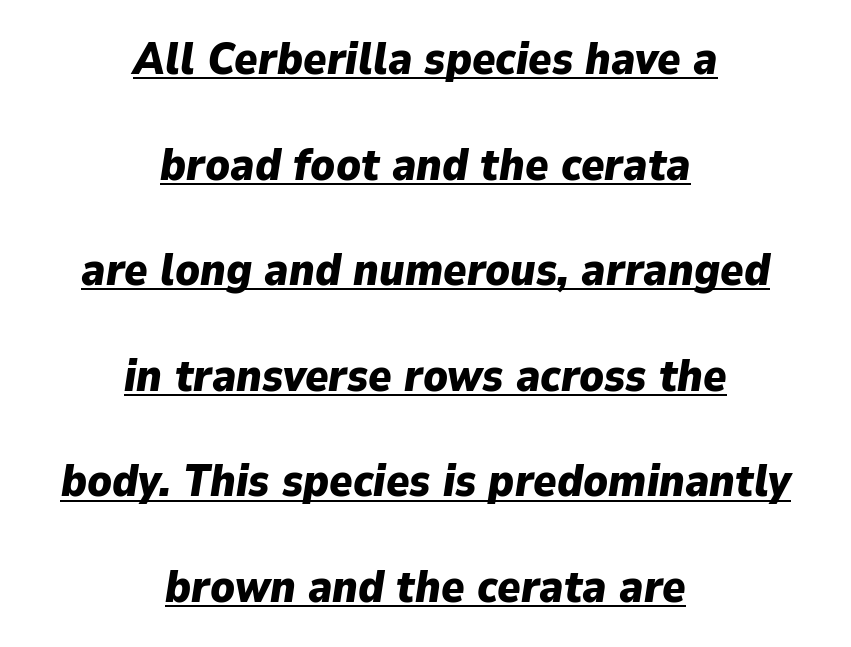
A full-strength bold gives these letters their thick strokes. Here the designer chose a conventional face with non-uniform glyph widths. A typesetter would call this zero additional tracking. The lines are quadded center. Yep, that's italic — everything's leaning.
